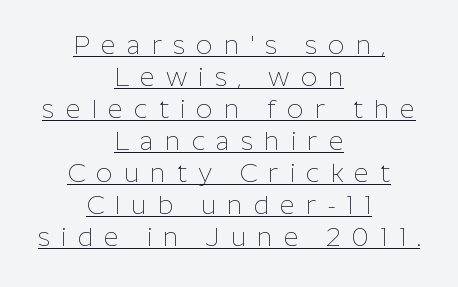
The image shows 26 px text type, upright; set centered, line spacing 1.23x, unusually wide letter spacing (+0.42 em), underlined.
